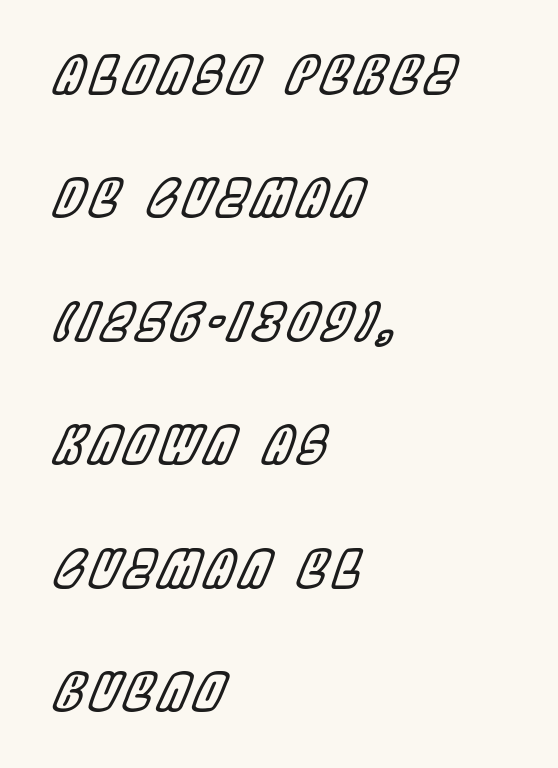
{"italic": "yes", "lean": "right", "slant_degrees": 22, "width": "condensed", "x_height": "large", "monospaced": "no", "underline": "no", "align": "left", "line_spacing": "loose", "line_spacing_ratio": 2.42, "glyph_px": 51}
